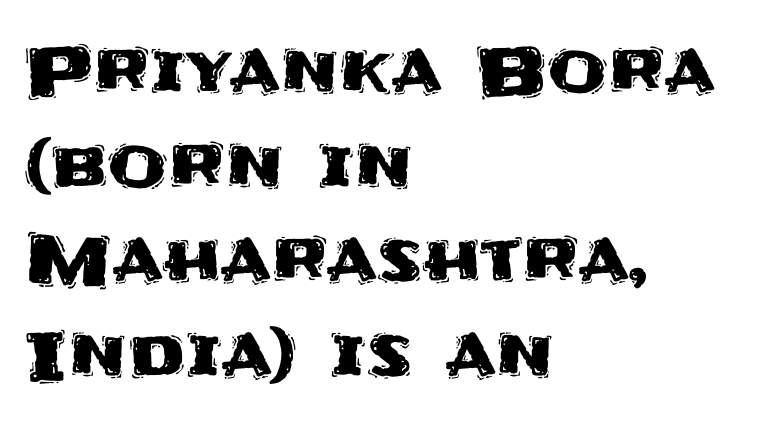
{"serif": "no", "italic": "no", "width": "normal", "stroke_contrast": "medium", "x_height": "large", "monospaced": "no", "underline": "no", "align": "left", "line_spacing": "normal", "line_spacing_ratio": 1.39, "letter_spacing": "normal", "letter_spacing_em": 0.0, "glyph_px": 68}
